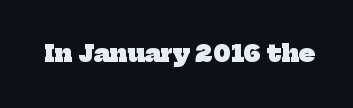
Compared with typical body copy, the letter spacing here is the same. A bare baseline throughout the passage. Chunky letters — that's bold for sure.
